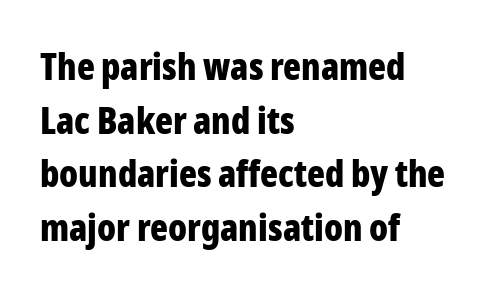
The image shows 37 px bold, condensed sans-serif type, upright; set left-aligned, normal line spacing (1.45x), normal letter spacing, not underlined; low stroke contrast and a medium x-height.
